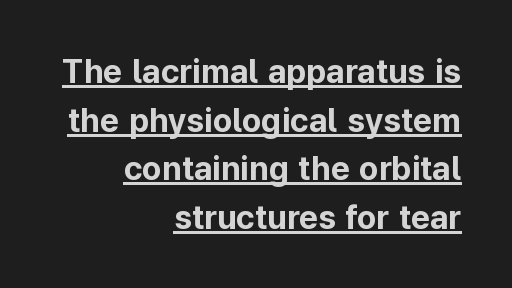
Q: Is the text bold? A: Yes.
Q: Is the text italic (slanted)? A: No, it is upright.
Q: Is the typeface a serif or a sans-serif typeface? A: Sans-serif.
Q: Is the text underlined? A: Yes.
Q: How is the paragraph aligned? A: Right-aligned.
Q: Is the spacing between letters normal or unusually wide? A: Normal.
Q: Is the spacing between lines tight, normal or loose? A: Normal.
Q: Width (condensed, normal, or wide)? A: Normal.
Q: Stroke contrast? A: Low.
Q: x-height? A: Medium.
Q: Monospaced? A: No.
